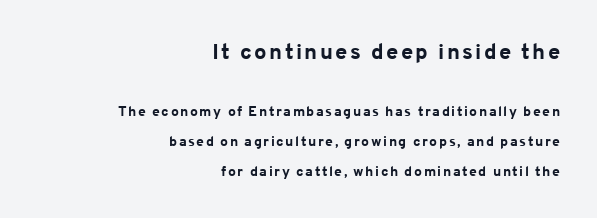
The image shows 22 px bold type, upright; set right-aligned, loose line spacing (2.14x), not underlined; the first (top) block is 1.57x larger.
